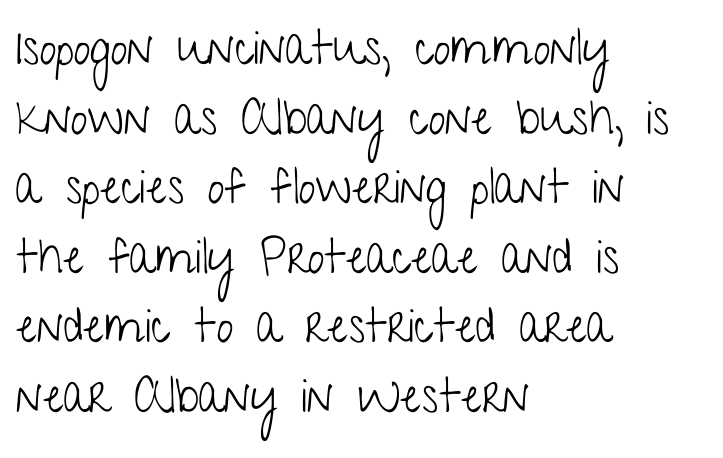
The image shows 48 px light, condensed sans-serif type, upright; set left-aligned, normal line spacing (1.45x), normal letter spacing, not underlined; low stroke contrast and a medium x-height.
